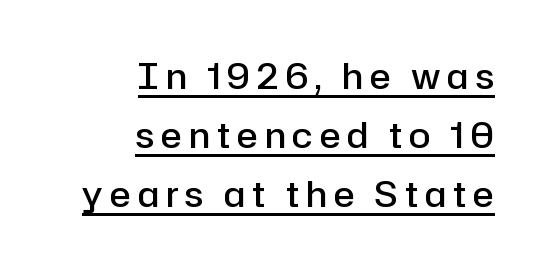
Q: Is the text bold? A: Semi-bold.
Q: Is the text italic (slanted)? A: No, it is upright.
Q: Is the typeface a serif or a sans-serif typeface? A: Sans-serif.
Q: Is the text underlined? A: Yes.
Q: How is the paragraph aligned? A: Right-aligned.
Q: Is the spacing between letters normal or unusually wide? A: Unusually wide.
Q: Is the spacing between lines tight, normal or loose? A: Normal.
Q: Width (condensed, normal, or wide)? A: Normal.
Q: Stroke contrast? A: Low.
Q: x-height? A: Medium.
Q: Monospaced? A: No.
